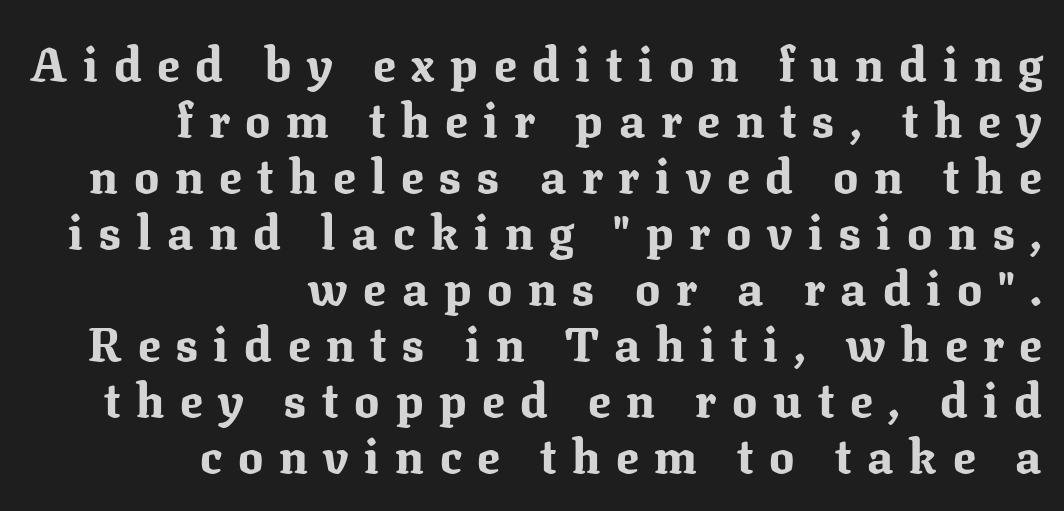
Thick stems and heavy bowls — unmistakably bold. Unlike a clean sans, this face finishes its strokes with serifs. Upright lettering throughout. Line endings align vertically; line beginnings do not.
